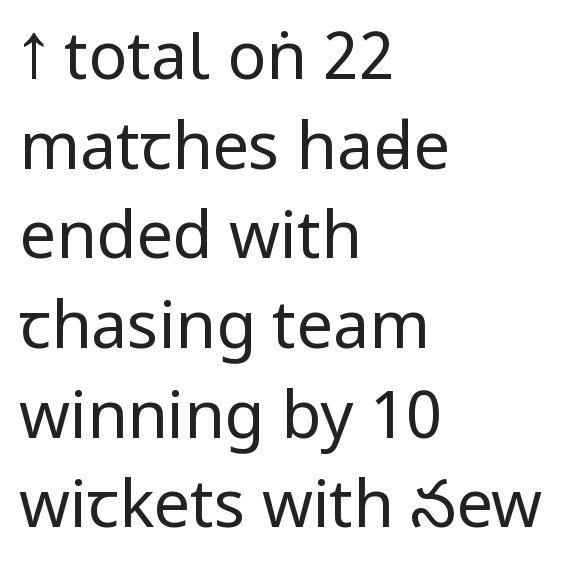
{"serif": "no", "italic": "no", "bold": "no", "weight": "regular", "width": "condensed", "stroke_contrast": "low", "underline": "no", "align": "left", "line_spacing": "normal", "line_spacing_ratio": 1.38, "letter_spacing": "normal", "letter_spacing_em": 0.0, "glyph_px": 65}
